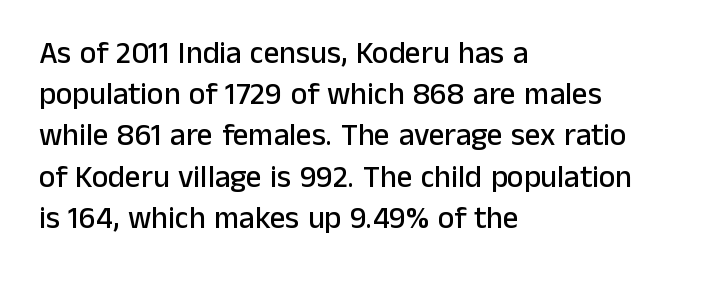
Q: Is the text italic (slanted)? A: No, it is upright.
Q: Is the typeface a serif or a sans-serif typeface? A: Sans-serif.
Q: Is the text underlined? A: No.
Q: How is the paragraph aligned? A: Left-aligned.
Q: Is the spacing between letters normal or unusually wide? A: Normal.
Q: Is the spacing between lines tight, normal or loose? A: Normal.
Q: Width (condensed, normal, or wide)? A: Normal.
Q: Stroke contrast? A: Low.
Q: x-height? A: Medium.
Q: Monospaced? A: No.
